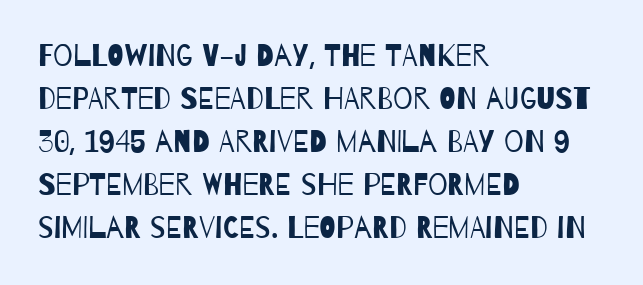
Compared with typical paragraphs, the rows here are spaced about the same. Look at the tracking — it's just the regular setting, nothing added. Summary of weight: not heavy and not bold. Looks like regular typesetting: each glyph gets only the width it needs. To sum up the face: it is a sans, with no serifs. The area under the type is left untouched.
